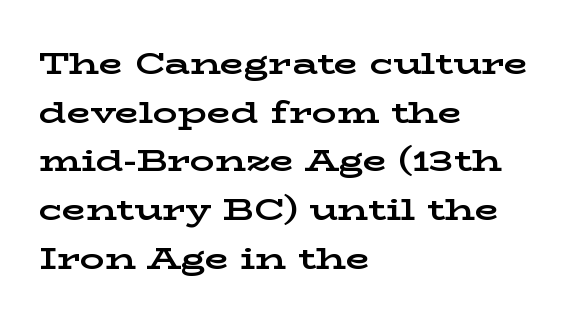
Q: Is the text bold? A: Yes.
Q: Is the text italic (slanted)? A: No, it is upright.
Q: Is the typeface a serif or a sans-serif typeface? A: Serif.
Q: Is the text underlined? A: No.
Q: How is the paragraph aligned? A: Left-aligned.
Q: Is the spacing between letters normal or unusually wide? A: Normal.
Q: Is the spacing between lines tight, normal or loose? A: Normal.
Q: Width (condensed, normal, or wide)? A: Wide.
Q: Stroke contrast? A: Low.
Q: x-height? A: Medium.
Q: Monospaced? A: No.
